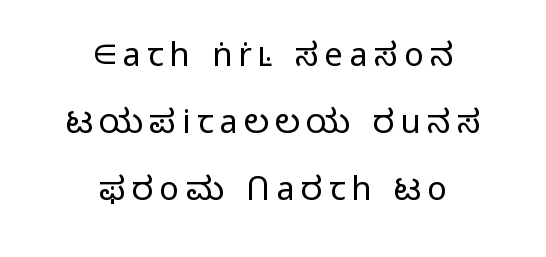
The space between consecutive lines is lavish. No letter is thick-stroked: the sample isn't bold. Spacing verdict: proportional, widths tailored to each character. Posture: straight, roman, zero tilt. Examine the stroke ends and you'll find no serifs. The glyphs are unaccompanied by any horizontal stroke below them.
